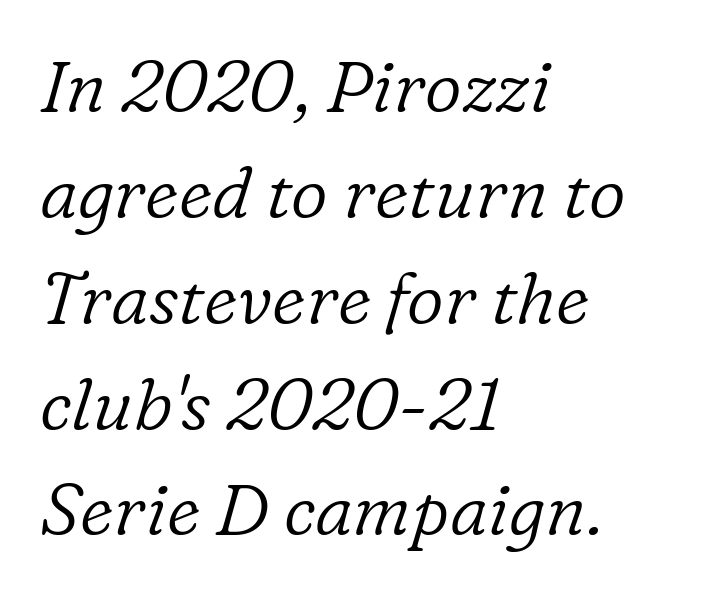
The letters are slanted; this is an italic face. The lines in this sample share a left origin and differ only in where they stop. The space directly below the letters is spotless. The type is set solid horizontally, with unmodified tracking. The weight tops out at a normal text grade. These lines are composed in type with serifs.
